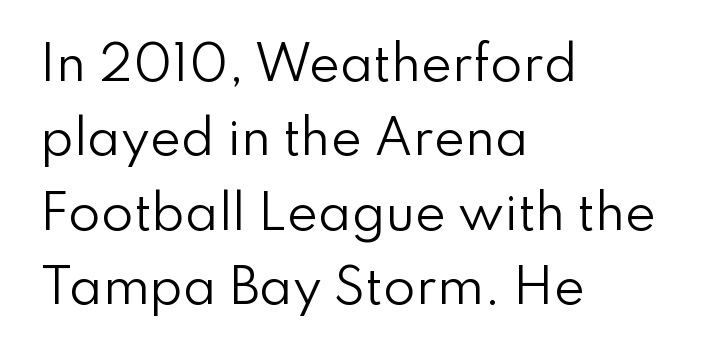
Q: Is the text bold? A: No.
Q: Is the text italic (slanted)? A: No, it is upright.
Q: Is the typeface a serif or a sans-serif typeface? A: Sans-serif.
Q: Is the text underlined? A: No.
Q: How is the paragraph aligned? A: Left-aligned.
Q: Is the spacing between letters normal or unusually wide? A: Normal.
Q: Is the spacing between lines tight, normal or loose? A: Normal.
Q: Width (condensed, normal, or wide)? A: Normal.
Q: Stroke contrast? A: Low.
Q: x-height? A: Small.
Q: Monospaced? A: No.
